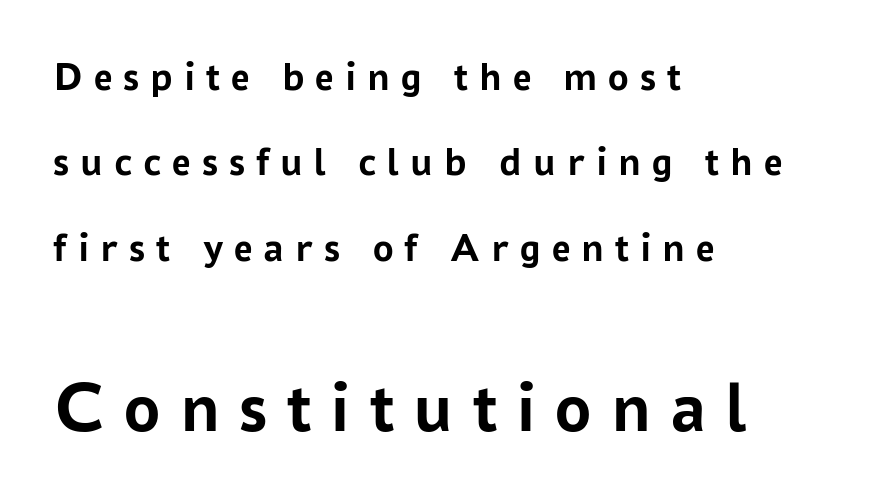
Do the characters align in a grid? No, the font is proportional. The area under the type is left untouched. A classic flush-left, rag-right setting is used for this passage. In terms of posture, this sample is upright. The glyphs have the mass of a bold cut. The face used here is rendered with a markedly widened letterfit.
